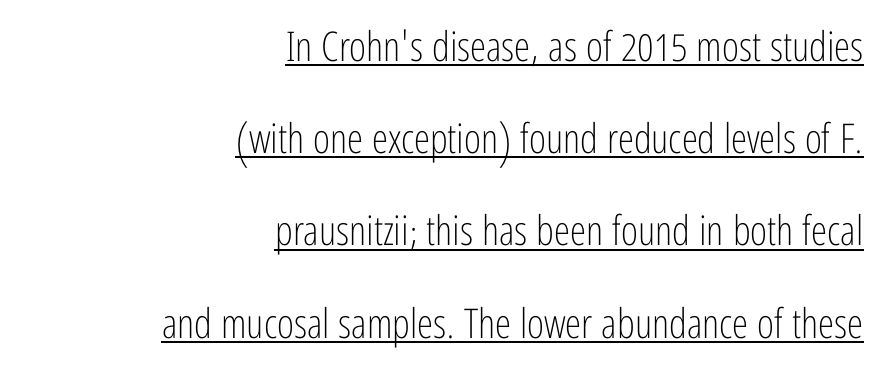
Honestly, the underline is the first thing you notice here. The passage is arranged like a letterhead date or caption credit — flush right. The rendering keeps characters at their native spacing. Do the characters align in a grid? No, the font is proportional. Ascenders rise straight up at ninety degrees.
